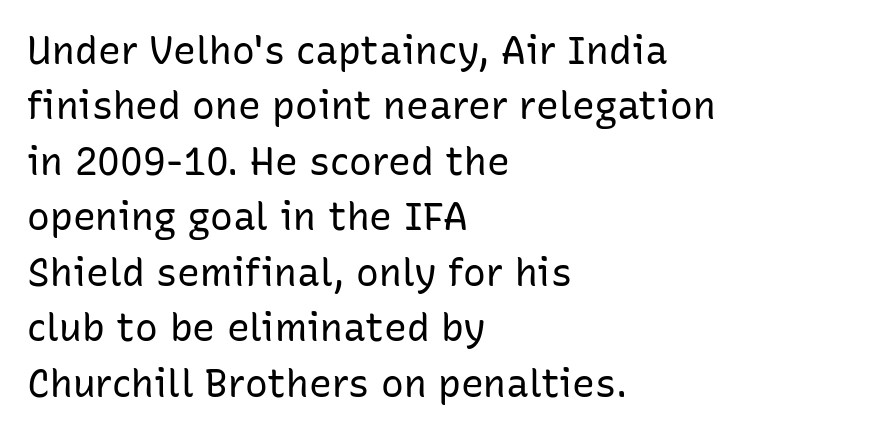
Q: Is the text bold? A: No.
Q: Is the text italic (slanted)? A: No, it is upright.
Q: Is the typeface a serif or a sans-serif typeface? A: Sans-serif.
Q: Is the text underlined? A: No.
Q: How is the paragraph aligned? A: Left-aligned.
Q: Is the spacing between letters normal or unusually wide? A: Normal.
Q: Is the spacing between lines tight, normal or loose? A: Normal.
Q: Width (condensed, normal, or wide)? A: Normal.
Q: Stroke contrast? A: Low.
Q: x-height? A: Medium.
Q: Monospaced? A: No.
